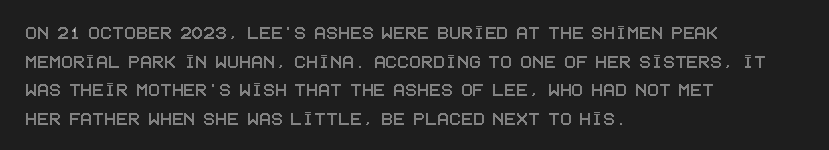
Q: Is the text italic (slanted)? A: No, it is upright.
Q: Is the text underlined? A: No.
Q: How is the paragraph aligned? A: Left-aligned.
Q: Is the spacing between letters normal or unusually wide? A: Normal.
Q: Is the spacing between lines tight, normal or loose? A: Normal.
